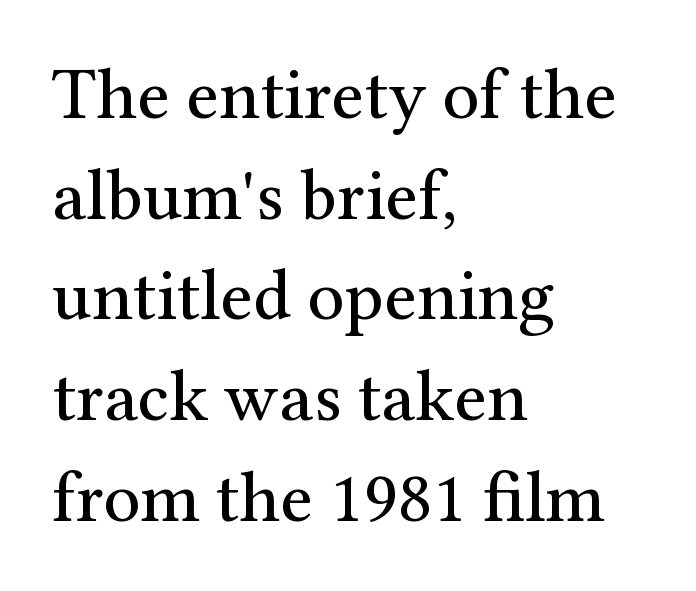
{"serif": "yes", "italic": "no", "bold": "no", "weight": "regular", "width": "normal", "stroke_contrast": "medium", "x_height": "medium", "monospaced": "no", "underline": "no", "align": "left", "line_spacing": "normal", "line_spacing_ratio": 1.38, "letter_spacing": "normal", "letter_spacing_em": 0.0, "glyph_px": 73}
